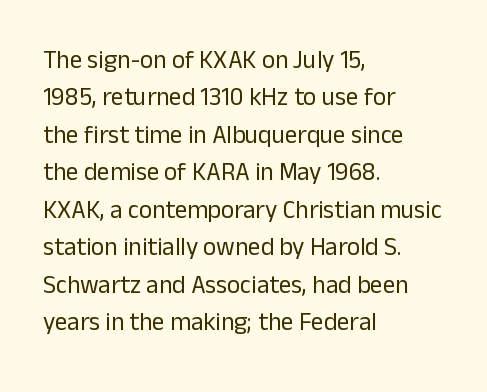
{"italic": "no", "bold": "no", "underline": "no", "align": "left", "line_spacing": "normal", "line_spacing_ratio": 1.5, "letter_spacing": "normal", "letter_spacing_em": 0.0, "glyph_px": 25}
